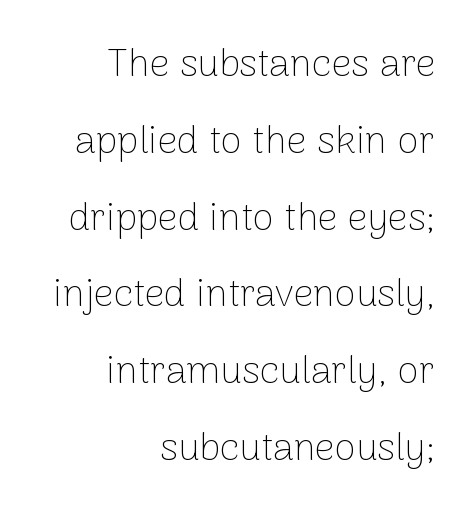
Character widths vary here, with narrow letters taking less room than wide ones. The tracking reads as untouched default to a designer's eye. The letters carry no serifs — their stems end cleanly without finishing strokes. Successive baselines arrive slowly, with a big drop between each. The space directly below the letters is spotless.
